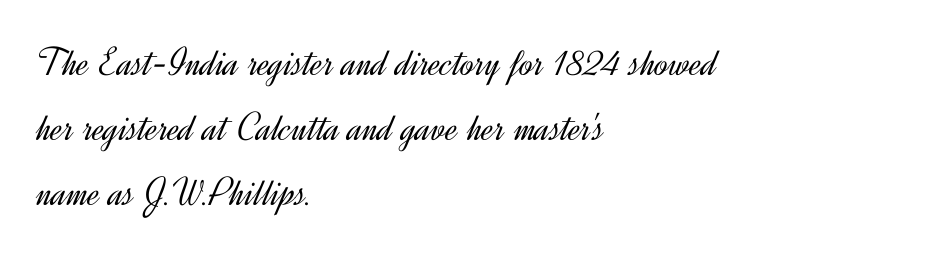
{"serif": "no", "bold": "no", "weight": "light", "width": "normal", "x_height": "small", "monospaced": "no", "underline": "no", "align": "left", "line_spacing": "normal", "line_spacing_ratio": 1.59, "letter_spacing": "normal", "letter_spacing_em": 0.0, "glyph_px": 41}
